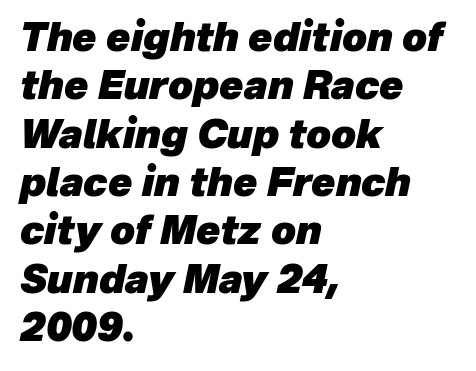
Q: Is the text bold? A: Yes.
Q: Is the text italic (slanted)? A: Yes, it leans right by about 12 degrees.
Q: Is the text underlined? A: No.
Q: How is the paragraph aligned? A: Left-aligned.
Q: Is the spacing between letters normal or unusually wide? A: Normal.
Q: Width (condensed, normal, or wide)? A: Normal.
Q: Stroke contrast? A: Low.
Q: x-height? A: Medium.
Q: Monospaced? A: No.
